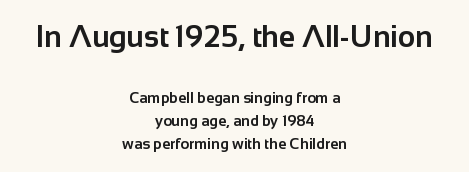
The image shows 30 px bold sans-serif type, upright; set centered, normal line spacing (1.53x), normal letter spacing, not underlined; the first (top) block is 2.0x larger; low stroke contrast and a medium x-height.
